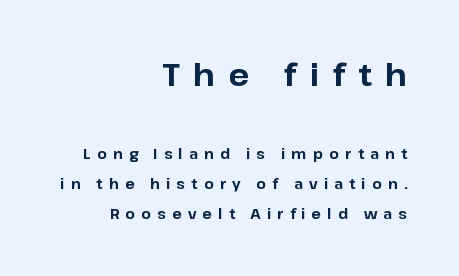
The image shows 31 px bold sans-serif type, upright; set right-aligned, loose line spacing (2.16x), unusually wide letter spacing (+0.44 em), not underlined; the first (top) block is 2.21x larger; low stroke contrast and a medium x-height.
